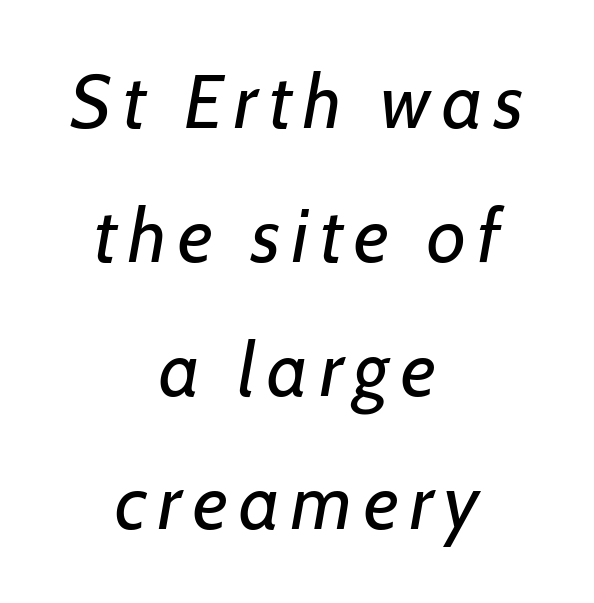
Q: Is the text bold? A: No.
Q: Is the text italic (slanted)? A: Yes, it leans right by about 7 degrees.
Q: Is the text underlined? A: No.
Q: How is the paragraph aligned? A: Centered.
Q: Width (condensed, normal, or wide)? A: Normal.
Q: Stroke contrast? A: Low.
Q: x-height? A: Medium.
Q: Monospaced? A: No.
